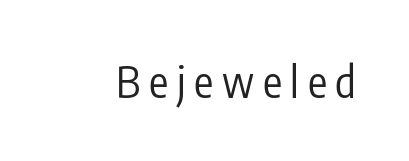
{"serif": "no", "italic": "no", "bold": "no", "weight": "regular", "width": "condensed", "stroke_contrast": "low", "x_height": "medium", "monospaced": "no", "underline": "no", "letter_spacing": "wide", "letter_spacing_em": 0.2, "glyph_px": 43}
